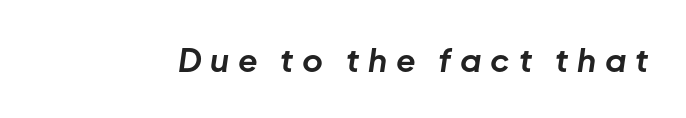
The image shows 32 px bold type, italic (leaning right); set unusually wide letter spacing (+0.27 em), not underlined; low stroke contrast and a medium x-height.
